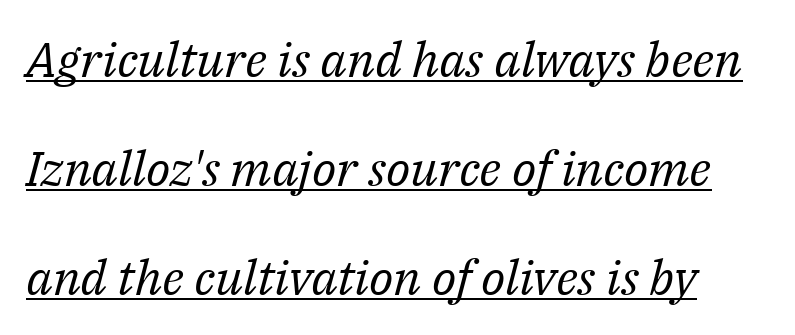
Q: Is the text bold? A: No.
Q: Is the text italic (slanted)? A: Yes, it leans right by about 14 degrees.
Q: Is the typeface a serif or a sans-serif typeface? A: Serif.
Q: Is the text underlined? A: Yes.
Q: Is the spacing between letters normal or unusually wide? A: Normal.
Q: Is the spacing between lines tight, normal or loose? A: Loose.
Q: Width (condensed, normal, or wide)? A: Normal.
Q: Stroke contrast? A: Medium.
Q: x-height? A: Medium.
Q: Monospaced? A: No.
